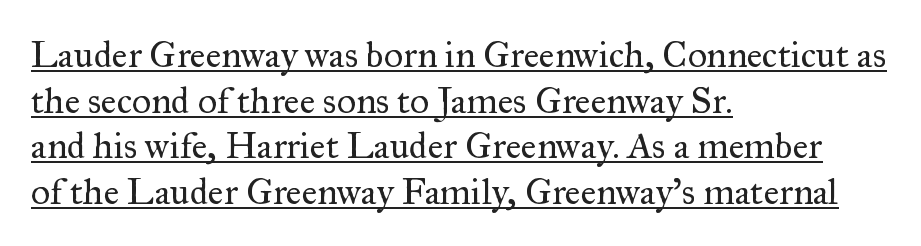
These lines keep a tight, regular rhythm from letter to letter. Yep, those are serifs on the letters. These lines were composed using upright roman letters. No letter is thick-stroked: the sample isn't bold. The lines in this sample share a left origin and differ only in where they stop.
